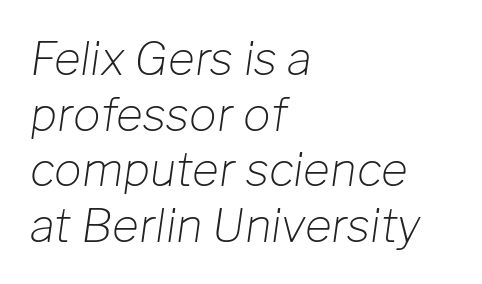
{"italic": "yes", "lean": "right", "slant_degrees": 8, "bold": "no", "weight": "light", "width": "normal", "stroke_contrast": "low", "x_height": "medium", "monospaced": "no", "underline": "no", "align": "left", "line_spacing_ratio": 1.21, "letter_spacing": "normal", "letter_spacing_em": 0.0, "glyph_px": 46}
